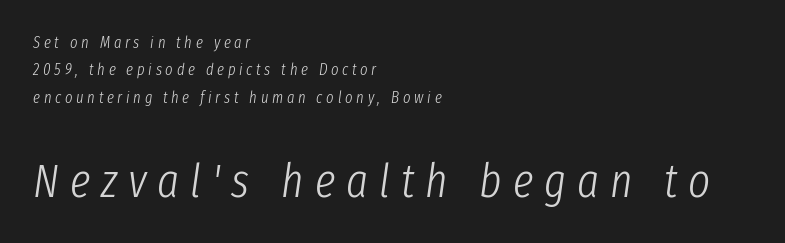
Q: Is the text bold? A: No.
Q: Is the text italic (slanted)? A: Yes, it leans right by about 8 degrees.
Q: Is the text underlined? A: No.
Q: How is the paragraph aligned? A: Left-aligned.
Q: Is the spacing between letters normal or unusually wide? A: Unusually wide.
Q: Which block of text is set in a larger size, the first (top) or the second (bottom)? A: The second (bottom) one.
Q: Width (condensed, normal, or wide)? A: Condensed.
Q: Stroke contrast? A: Low.
Q: x-height? A: Medium.
Q: Monospaced? A: No.
